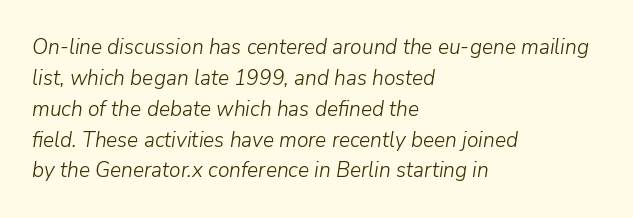
Q: Is the text bold? A: No.
Q: Is the text italic (slanted)? A: Yes, it leans right by about 9 degrees.
Q: Is the text underlined? A: No.
Q: How is the paragraph aligned? A: Left-aligned.
Q: Is the spacing between letters normal or unusually wide? A: Normal.
Q: Is the spacing between lines tight, normal or loose? A: Normal.
